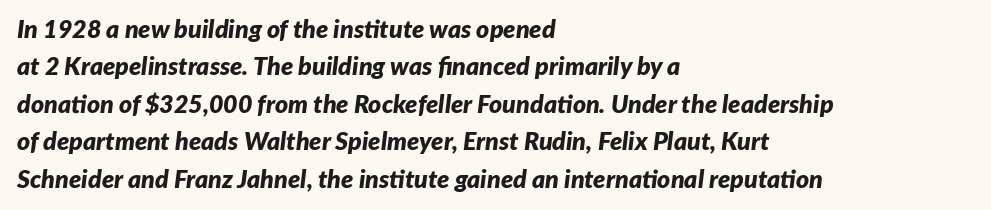
There's an unmistakable incline to the writing here. This sample keeps an unexceptional amount of space between lines. The passage shown has conventional tracking throughout. Short and long lines alike share a common starting point at left.
